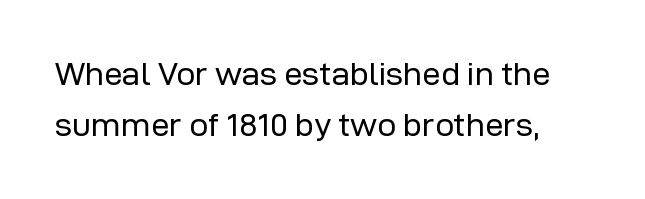
Q: Is the text bold? A: No.
Q: Is the text italic (slanted)? A: No, it is upright.
Q: Is the typeface a serif or a sans-serif typeface? A: Sans-serif.
Q: Is the text underlined? A: No.
Q: Is the spacing between letters normal or unusually wide? A: Normal.
Q: Is the spacing between lines tight, normal or loose? A: Normal.
Q: Width (condensed, normal, or wide)? A: Normal.
Q: Stroke contrast? A: Low.
Q: x-height? A: Medium.
Q: Monospaced? A: No.
